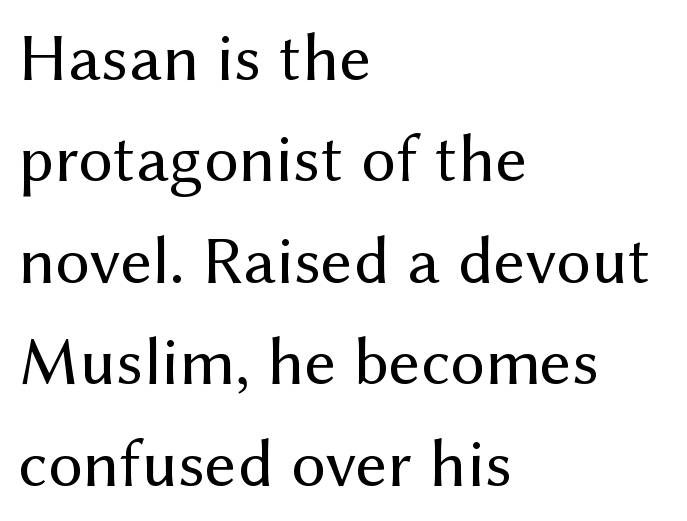
The image shows 69 px regular-weight sans-serif type, upright; set left-aligned, normal line spacing (1.47x), normal letter spacing, not underlined; medium stroke contrast and a medium x-height.
